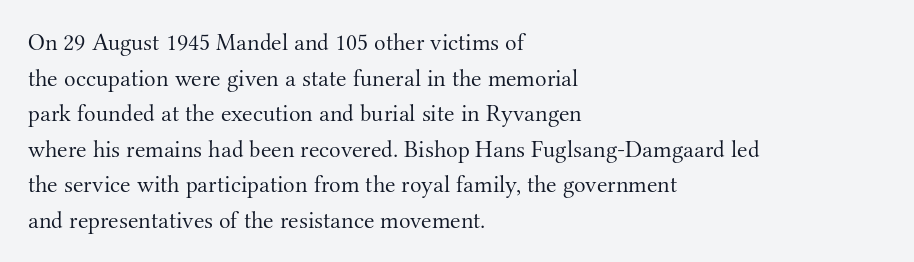
No italicization has been applied; the sample stays upright. Each line starts at the same left margin while the right side varies. Weight: regular or lighter. Compared with typical paragraphs, the rows here are spaced about the same. No extra tracking has been applied to these lines. Any mark beneath the type? The region is blank.
